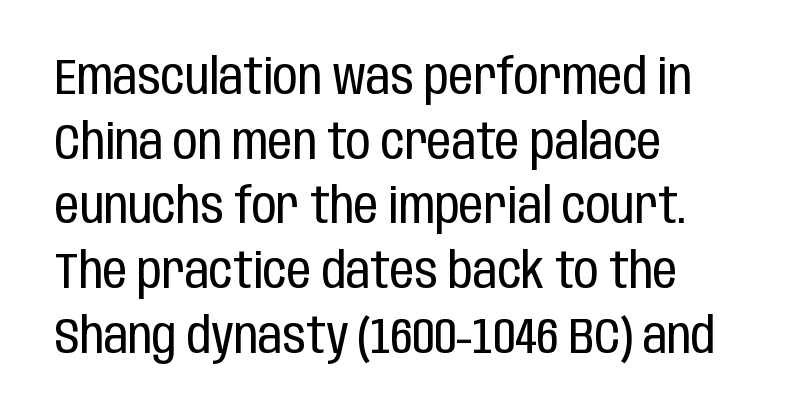
{"serif": "no", "italic": "no", "bold": "no", "weight": "regular", "width": "condensed", "stroke_contrast": "low", "x_height": "large", "monospaced": "no", "underline": "no", "align": "left", "line_spacing": "normal", "line_spacing_ratio": 1.32, "letter_spacing": "normal", "letter_spacing_em": 0.0, "glyph_px": 49}
